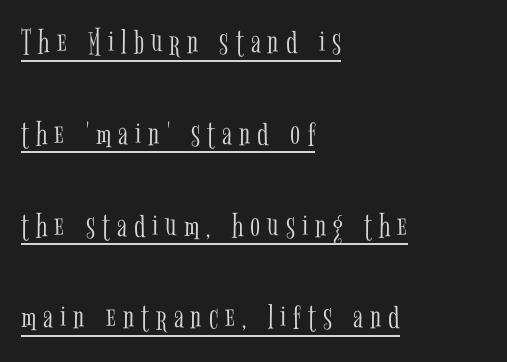
Underlining? Definitely there. Yep, those are serifs on the letters. Nothing heavy about these letters — not bold at all. The paragraph has a hard left edge and a soft right edge. The specimen reads as upright at a glance. Baseline-to-baseline distance is far greater than the letter height.
